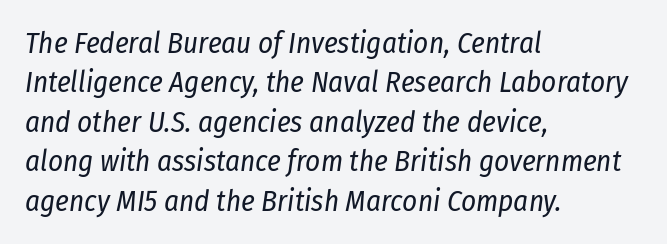
The image shows 29 px regular-weight, condensed type, italic (leaning right); set left-aligned, normal line spacing (1.36x), normal letter spacing, not underlined; low stroke contrast and a medium x-height.
